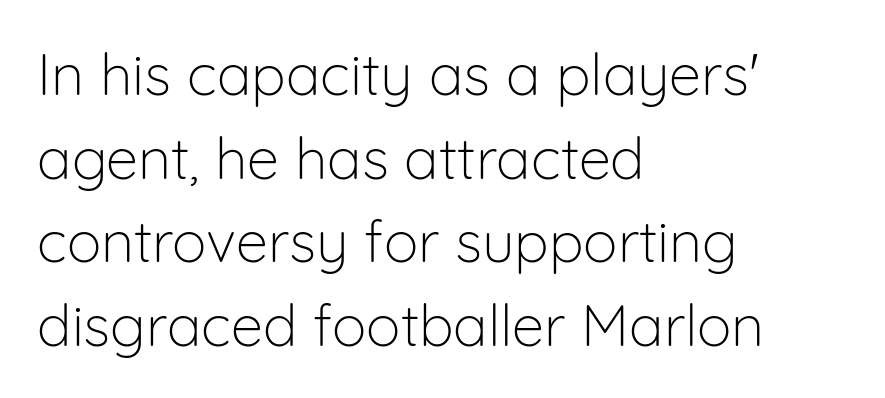
Q: Is the text bold? A: No.
Q: Is the text italic (slanted)? A: No, it is upright.
Q: Is the typeface a serif or a sans-serif typeface? A: Sans-serif.
Q: Is the text underlined? A: No.
Q: How is the paragraph aligned? A: Left-aligned.
Q: Is the spacing between letters normal or unusually wide? A: Normal.
Q: Is the spacing between lines tight, normal or loose? A: Normal.
Q: Width (condensed, normal, or wide)? A: Normal.
Q: Stroke contrast? A: Low.
Q: x-height? A: Medium.
Q: Monospaced? A: No.
